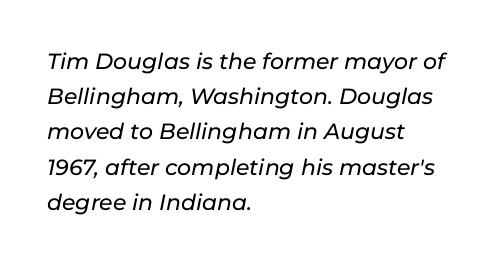
{"italic": "yes", "lean": "right", "slant_degrees": 11, "underline": "no", "align": "left", "line_spacing": "normal", "line_spacing_ratio": 1.6, "letter_spacing": "normal", "letter_spacing_em": 0.0, "glyph_px": 22}
